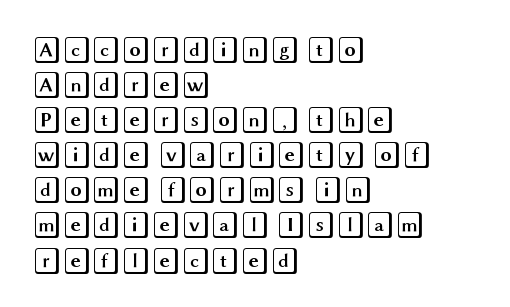
The image shows 27 px text type, upright; set left-aligned, normal line spacing (1.3x), normal letter spacing, not underlined.
